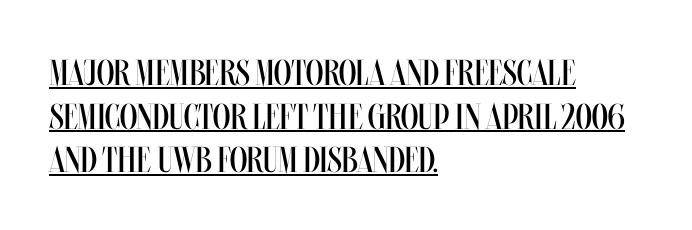
Line starts are locked; line ends wander. Each letter keeps its own natural width here, so spacing adapts to shape. Glyph-to-glyph distance matches everyday printed text. Every stem runs plumb, perpendicular to the baseline. This is not heavy type; no bold has been used. This sample carries an underscore along the baseline area.
